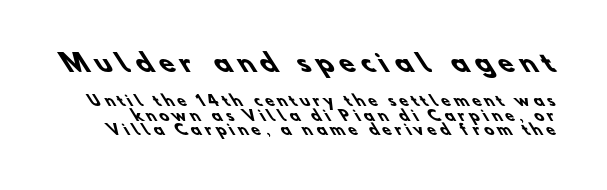
{"bold": "yes", "underline": "no", "line_spacing": "tight", "line_spacing_ratio": 1.01, "letter_spacing": "wide", "letter_spacing_em": 0.29, "larger_block": "first", "size_ratio": 1.71, "glyph_px": 24}
